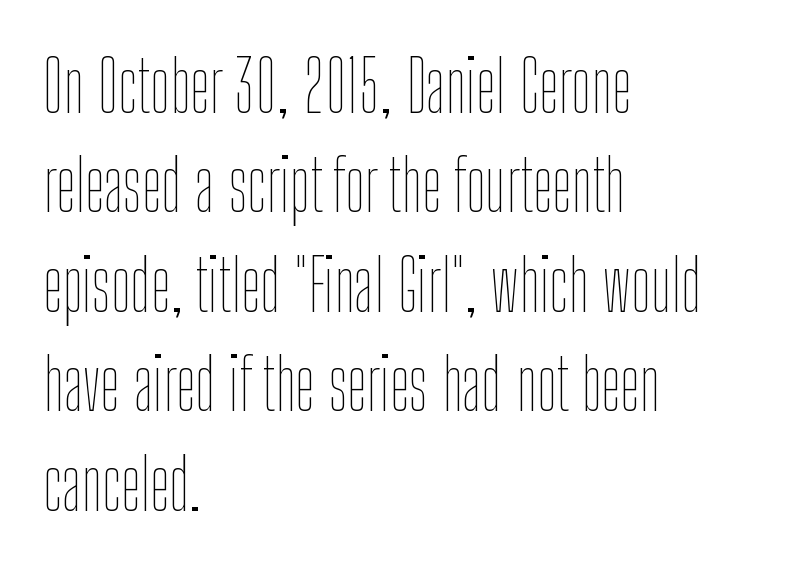
{"italic": "no", "bold": "no", "weight": "thin", "width": "condensed", "stroke_contrast": "low", "x_height": "medium", "monospaced": "no", "underline": "no", "align": "left", "line_spacing": "normal", "line_spacing_ratio": 1.4, "letter_spacing": "normal", "letter_spacing_em": 0.0, "glyph_px": 71}
